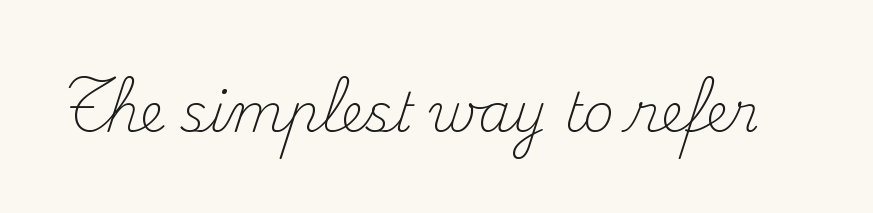
The image shows 53 px light serif type; set normal letter spacing, not underlined; medium stroke contrast and a small x-height.
